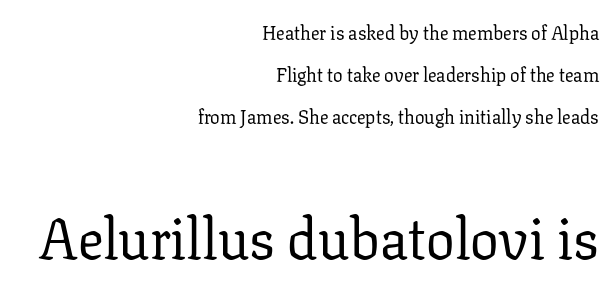
{"serif": "yes", "italic": "no", "bold": "no", "weight": "regular", "width": "normal", "stroke_contrast": "low", "x_height": "medium", "monospaced": "no", "underline": "no", "align": "right", "line_spacing": "loose", "line_spacing_ratio": 2.22, "letter_spacing": "normal", "letter_spacing_em": 0.0, "larger_block": "second", "size_ratio": 3.0, "glyph_px": 57}
